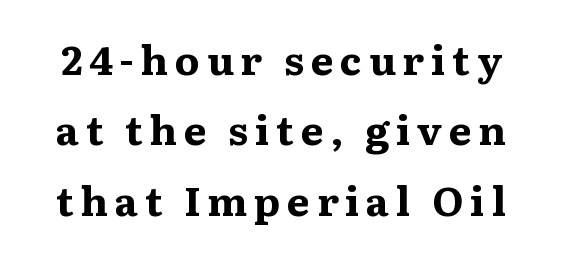
The image shows 40 px bold, wide serif type, upright; set line spacing 1.76x, not underlined; medium stroke contrast and a medium x-height.
